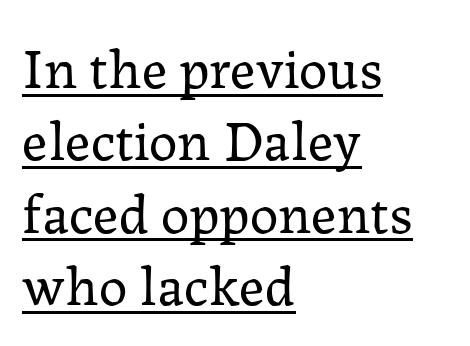
The image shows 57 px regular-weight serif type, upright; set left-aligned, normal line spacing (1.27x), normal letter spacing, underlined; low stroke contrast and a medium x-height.
